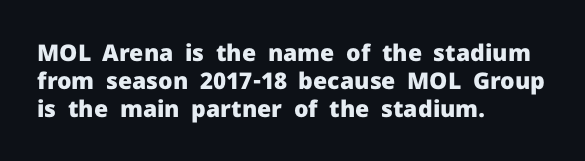
{"italic": "no", "bold": "yes", "underline": "no", "align": "left", "line_spacing_ratio": 1.21, "letter_spacing": "normal", "letter_spacing_em": 0.0, "glyph_px": 23}
